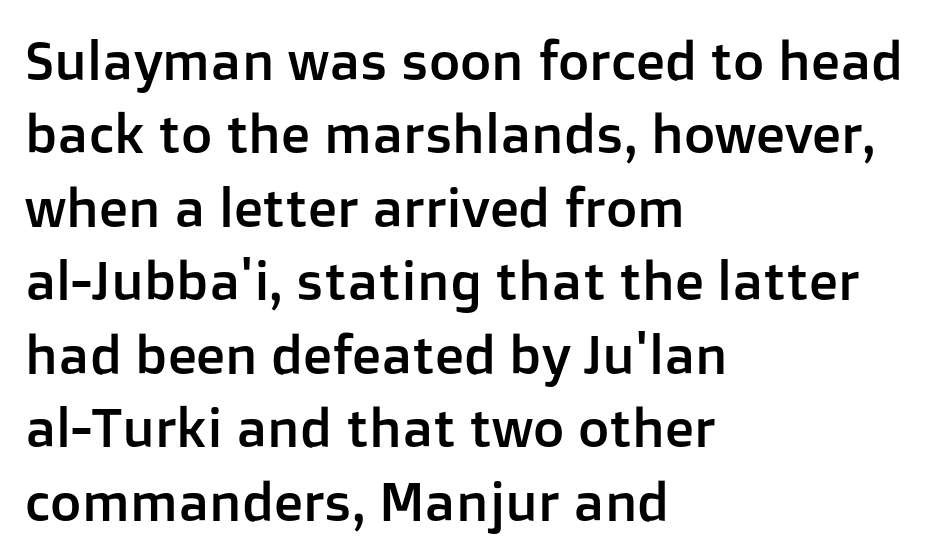
{"serif": "no", "italic": "no", "width": "normal", "stroke_contrast": "low", "x_height": "medium", "monospaced": "no", "underline": "no", "align": "left", "line_spacing": "normal", "line_spacing_ratio": 1.36, "letter_spacing": "normal", "letter_spacing_em": 0.0, "glyph_px": 54}
